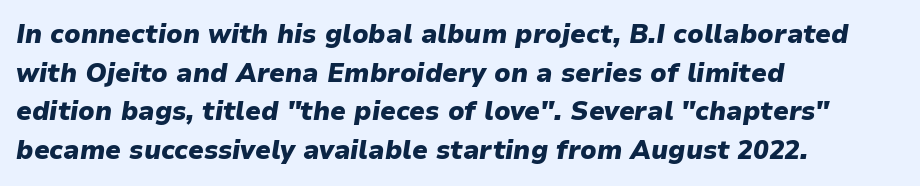
Q: Is the text bold? A: Yes.
Q: Is the text italic (slanted)? A: Yes, it leans right by about 9 degrees.
Q: Is the text underlined? A: No.
Q: How is the paragraph aligned? A: Left-aligned.
Q: Is the spacing between letters normal or unusually wide? A: Normal.
Q: Is the spacing between lines tight, normal or loose? A: Normal.
